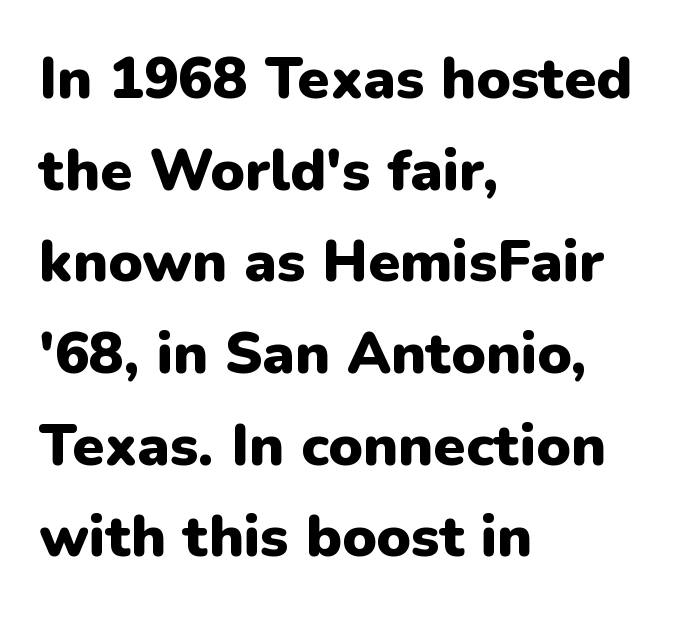
{"serif": "no", "italic": "no", "bold": "yes", "weight": "heavy", "width": "normal", "stroke_contrast": "low", "x_height": "medium", "monospaced": "no", "underline": "no", "align": "left", "line_spacing": "normal", "line_spacing_ratio": 1.58, "letter_spacing": "normal", "letter_spacing_em": 0.0, "glyph_px": 58}
